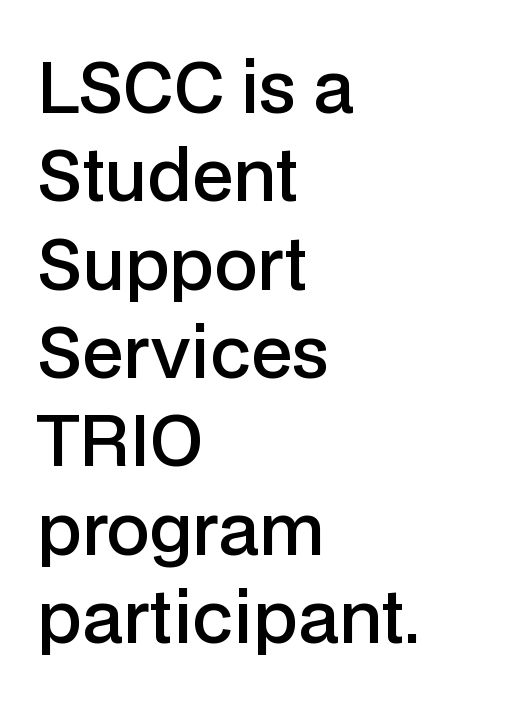
{"serif": "no", "italic": "no", "bold": "semi", "weight": "semibold", "width": "normal", "stroke_contrast": "low", "x_height": "medium", "monospaced": "no", "underline": "no", "align": "left", "line_spacing": "normal", "line_spacing_ratio": 1.28, "letter_spacing": "normal", "letter_spacing_em": 0.0, "glyph_px": 69}
